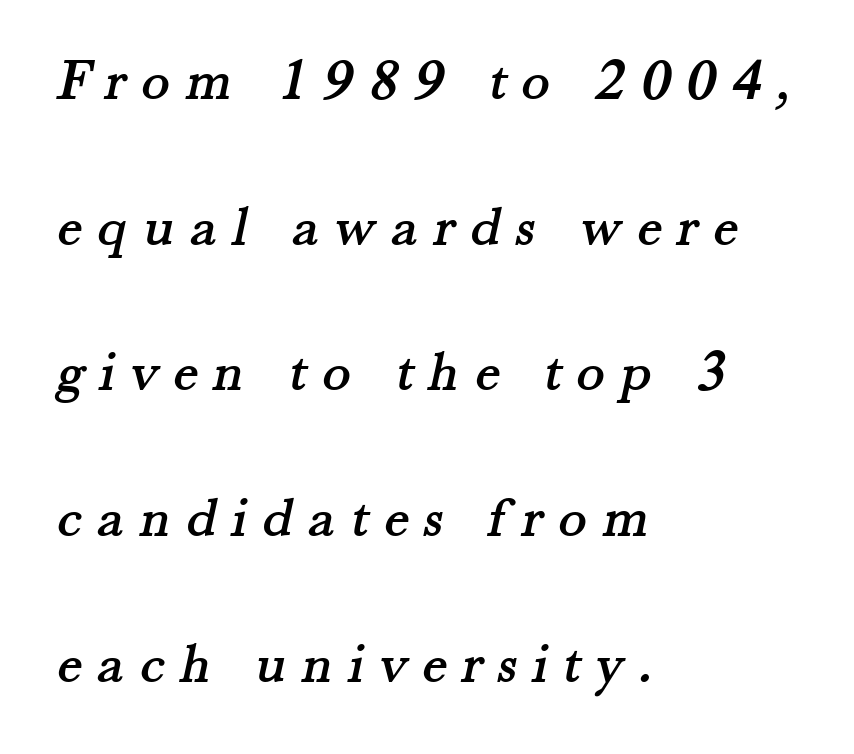
{"serif": "yes", "width": "normal", "stroke_contrast": "medium", "x_height": "small", "monospaced": "no", "underline": "no", "align": "left", "line_spacing": "loose", "line_spacing_ratio": 2.47, "letter_spacing": "wide", "letter_spacing_em": 0.26, "glyph_px": 59}
